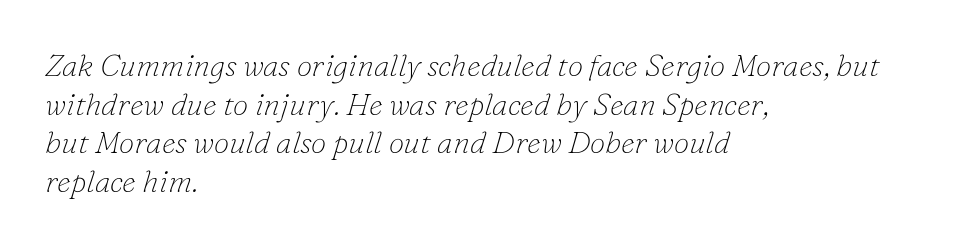
The image shows 31 px thin serif type, italic (leaning right); set left-aligned, normal line spacing (1.25x), normal letter spacing, not underlined; low stroke contrast and a small x-height.
